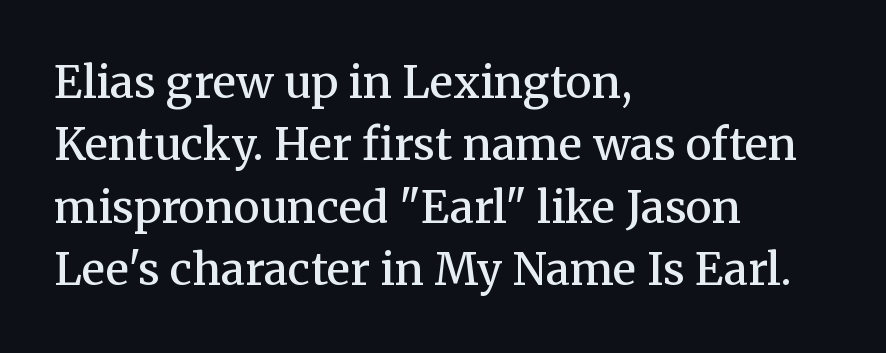
Rendered with straight, roman letterforms. Check under the words: just untouched page. Weight: semibold (demi). A student would call this left alignment; a typographer would say flush left, rag right. The passage shown is typed in a proportional face where columns would drift.
